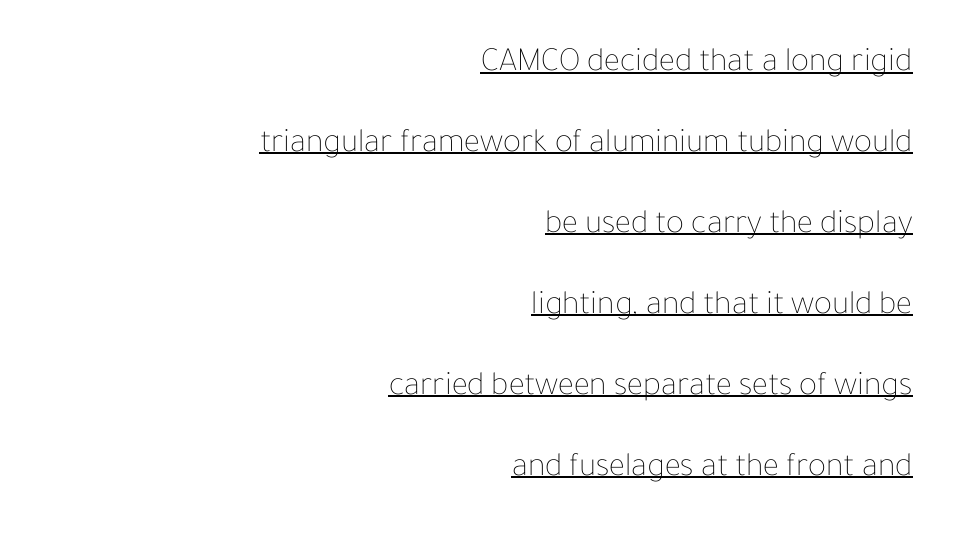
Regarding leading, the lines here are spaced well apart. Does extra space separate the letters? No, they use regular spacing. The typesetter has applied underlining to the passage shown. The axis of the letterforms is exactly vertical. Character widths vary here, with narrow letters taking less room than wide ones.
